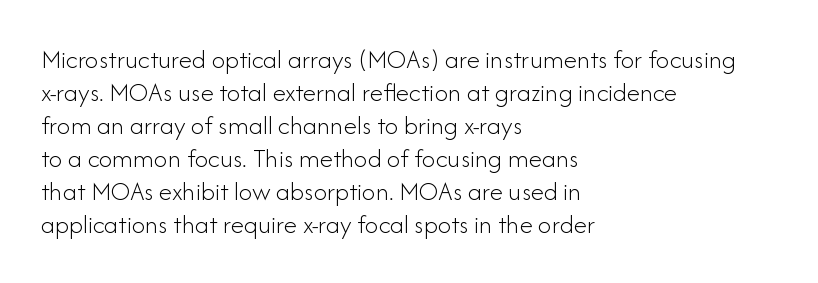
Q: Is the text bold? A: No.
Q: Is the text italic (slanted)? A: No, it is upright.
Q: Is the text underlined? A: No.
Q: How is the paragraph aligned? A: Left-aligned.
Q: Is the spacing between letters normal or unusually wide? A: Normal.
